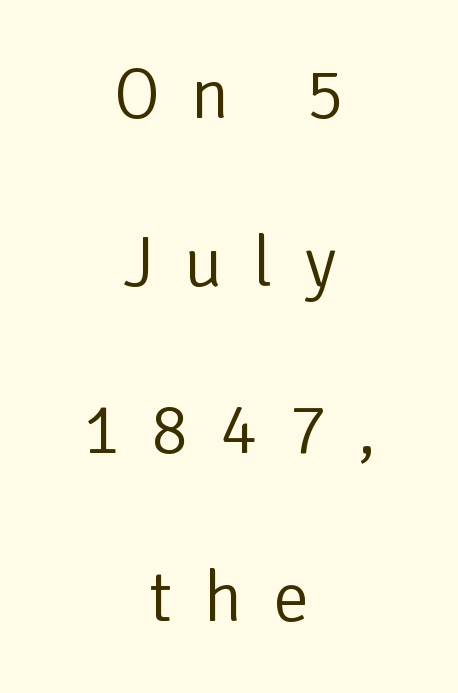
Centered paragraph, ragged on both sides. Designer's note — italics off, roman on. Does the leading feel generous? Absolutely, it's lavish. Nobody drew a line under any word here. The type is letterspaced generously, with wide tracking. You can tell from the bare stems that sans-serif type was used.
